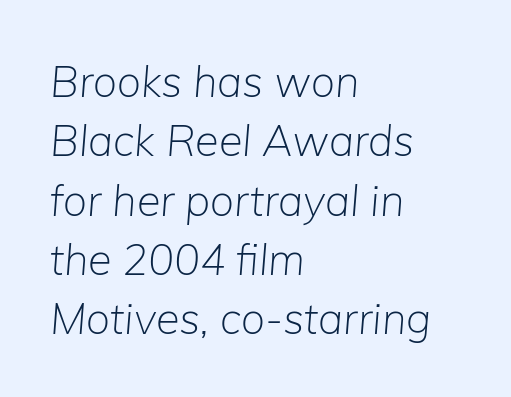
Q: Is the text bold? A: No.
Q: Is the text italic (slanted)? A: Yes, it leans right by about 5 degrees.
Q: Is the text underlined? A: No.
Q: How is the paragraph aligned? A: Left-aligned.
Q: Is the spacing between letters normal or unusually wide? A: Normal.
Q: Is the spacing between lines tight, normal or loose? A: Normal.
Q: Width (condensed, normal, or wide)? A: Normal.
Q: Stroke contrast? A: Low.
Q: x-height? A: Medium.
Q: Monospaced? A: No.
